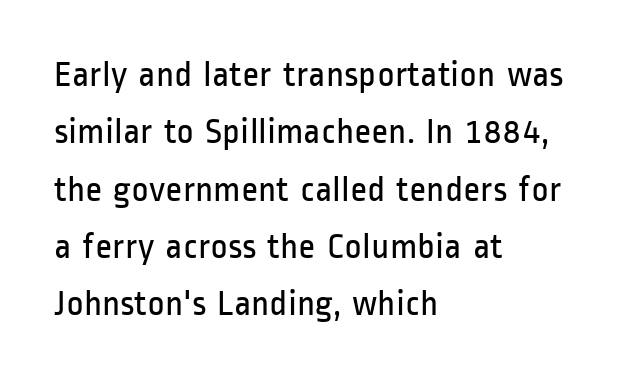
Q: Is the text bold? A: No.
Q: Is the text italic (slanted)? A: No, it is upright.
Q: Is the typeface a serif or a sans-serif typeface? A: Sans-serif.
Q: Is the text underlined? A: No.
Q: How is the paragraph aligned? A: Left-aligned.
Q: Is the spacing between letters normal or unusually wide? A: Normal.
Q: Is the spacing between lines tight, normal or loose? A: Normal.
Q: Width (condensed, normal, or wide)? A: Condensed.
Q: Stroke contrast? A: Low.
Q: x-height? A: Medium.
Q: Monospaced? A: No.
